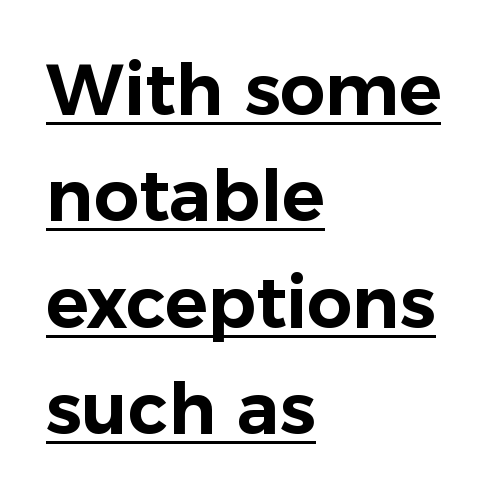
The image shows 71 px sans-serif type, upright; set left-aligned, normal line spacing (1.5x), normal letter spacing, underlined; low stroke contrast and a medium x-height.
